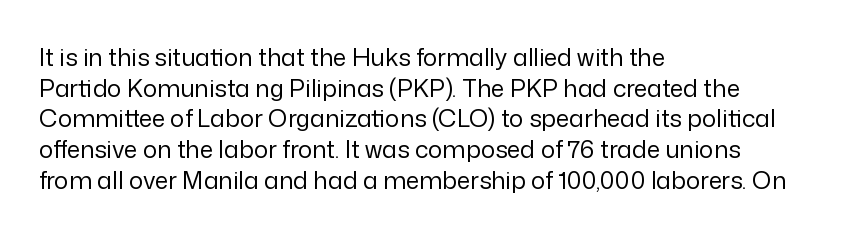
Q: Is the text bold? A: No.
Q: Is the text italic (slanted)? A: No, it is upright.
Q: Is the text underlined? A: No.
Q: How is the paragraph aligned? A: Left-aligned.
Q: Is the spacing between letters normal or unusually wide? A: Normal.
Q: Is the spacing between lines tight, normal or loose? A: Normal.
